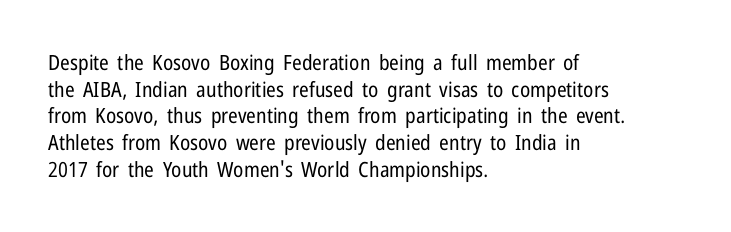
Q: Is the text bold? A: No.
Q: Is the text italic (slanted)? A: No, it is upright.
Q: Is the text underlined? A: No.
Q: How is the paragraph aligned? A: Left-aligned.
Q: Is the spacing between letters normal or unusually wide? A: Normal.
Q: Is the spacing between lines tight, normal or loose? A: Normal.
